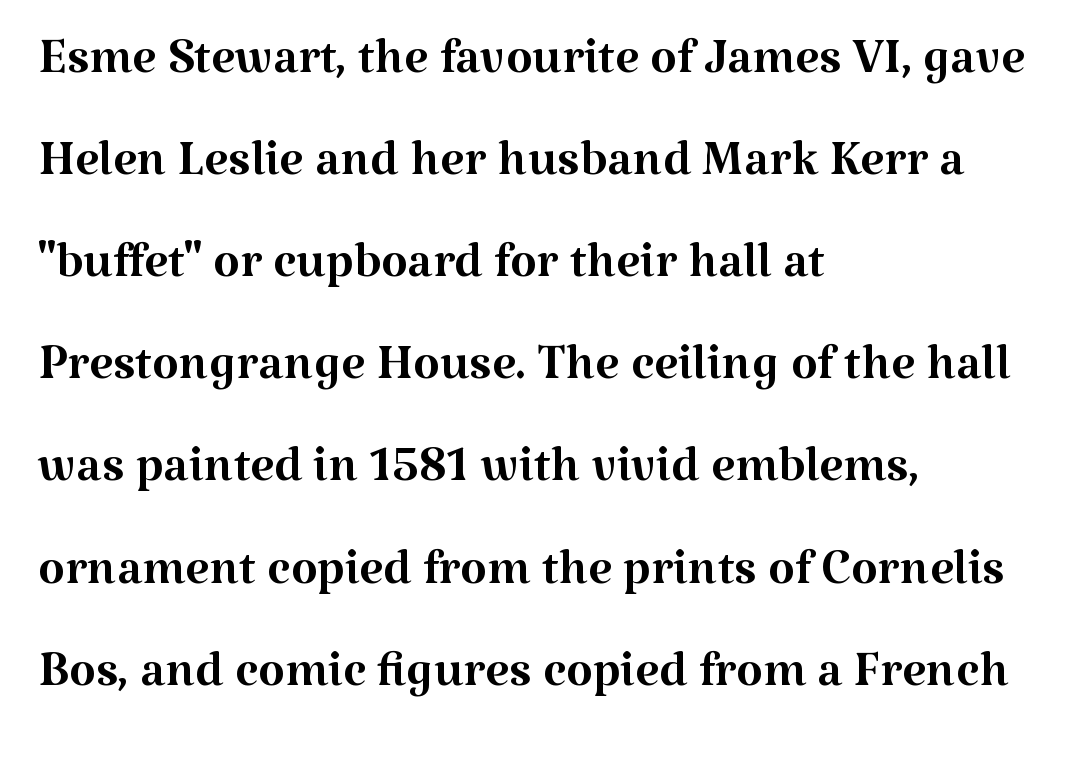
{"serif": "yes", "italic": "no", "bold": "no", "weight": "regular", "width": "normal", "stroke_contrast": "medium", "x_height": "medium", "monospaced": "no", "underline": "no", "align": "left", "line_spacing": "normal", "line_spacing_ratio": 1.48, "letter_spacing": "normal", "letter_spacing_em": 0.0, "glyph_px": 69}
